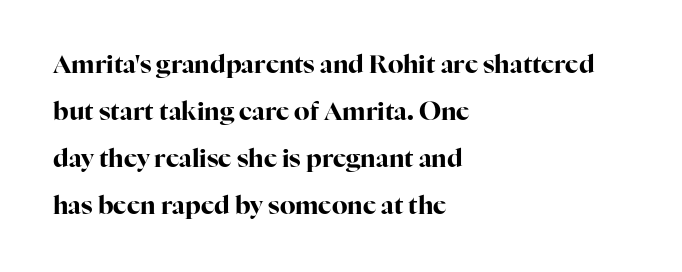
{"italic": "no", "bold": "yes", "underline": "no", "align": "left", "line_spacing_ratio": 1.88, "letter_spacing": "normal", "letter_spacing_em": 0.0, "glyph_px": 25}
